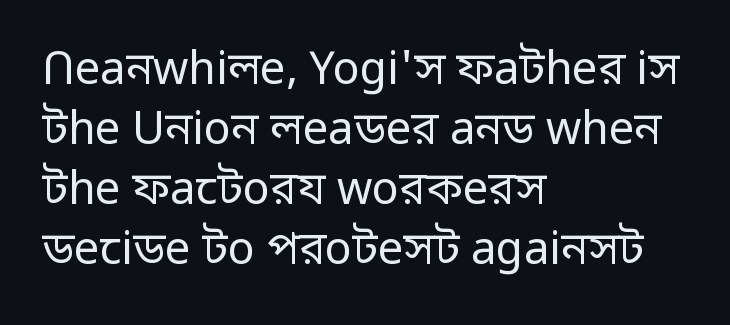
Q: Is the text bold? A: No.
Q: Is the text italic (slanted)? A: No, it is upright.
Q: Is the typeface a serif or a sans-serif typeface? A: Sans-serif.
Q: Is the text underlined? A: No.
Q: How is the paragraph aligned? A: Left-aligned.
Q: Is the spacing between letters normal or unusually wide? A: Normal.
Q: Is the spacing between lines tight, normal or loose? A: Normal.
Q: Width (condensed, normal, or wide)? A: Normal.
Q: Stroke contrast? A: Low.
Q: x-height? A: Medium.
Q: Monospaced? A: No.
